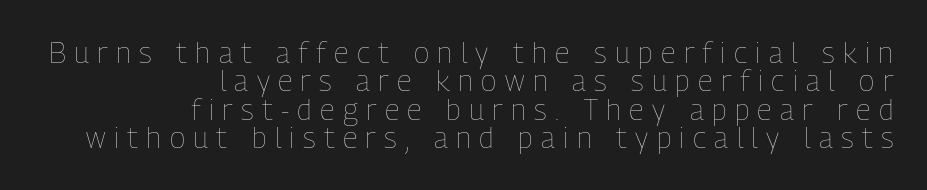
The image shows 29 px thin, condensed type, upright; set right-aligned, tight line spacing (0.98x), unusually wide letter spacing (+0.29 em), not underlined; low stroke contrast and a medium x-height.
